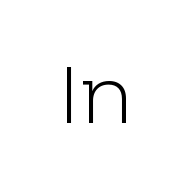
Q: Is the text bold? A: No.
Q: Is the text italic (slanted)? A: No, it is upright.
Q: Is the typeface a serif or a sans-serif typeface? A: Sans-serif.
Q: Is the text underlined? A: No.
Q: Is the spacing between letters normal or unusually wide? A: Normal.
Q: Width (condensed, normal, or wide)? A: Normal.
Q: x-height? A: Medium.
Q: Monospaced? A: No.
